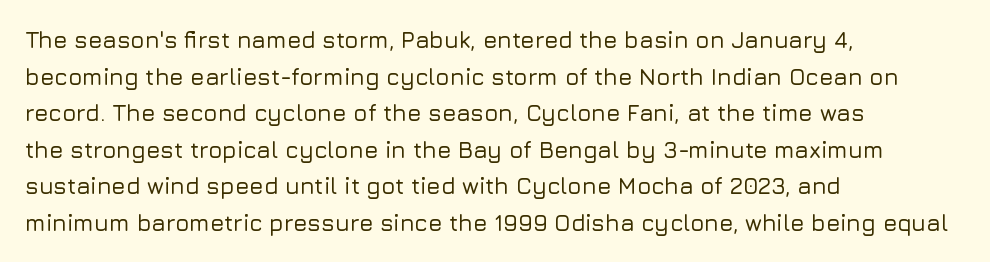
Q: Is the text italic (slanted)? A: No, it is upright.
Q: Is the text underlined? A: No.
Q: How is the paragraph aligned? A: Left-aligned.
Q: Is the spacing between letters normal or unusually wide? A: Normal.
Q: Is the spacing between lines tight, normal or loose? A: Normal.
